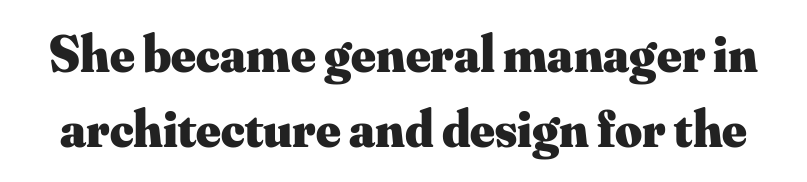
Q: Is the text bold? A: Yes.
Q: Is the text italic (slanted)? A: No, it is upright.
Q: Is the typeface a serif or a sans-serif typeface? A: Serif.
Q: Is the text underlined? A: No.
Q: Is the spacing between letters normal or unusually wide? A: Normal.
Q: Is the spacing between lines tight, normal or loose? A: Normal.
Q: Width (condensed, normal, or wide)? A: Normal.
Q: Stroke contrast? A: Medium.
Q: x-height? A: Small.
Q: Monospaced? A: No.
